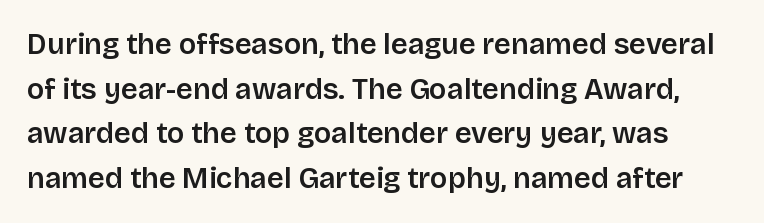
The image shows 29 px sans-serif type, upright; set normal line spacing (1.54x), normal letter spacing, not underlined; low stroke contrast and a large x-height.
